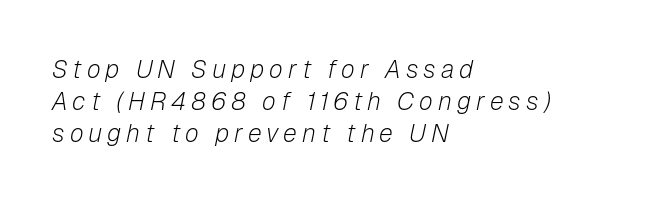
Q: Is the text bold? A: No.
Q: Is the text italic (slanted)? A: Yes, it leans right by about 12 degrees.
Q: Is the text underlined? A: No.
Q: How is the paragraph aligned? A: Left-aligned.
Q: Is the spacing between letters normal or unusually wide? A: Unusually wide.
Q: Is the spacing between lines tight, normal or loose? A: Normal.
